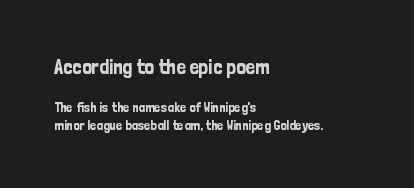
Q: Is the text italic (slanted)? A: No, it is upright.
Q: Is the text underlined? A: No.
Q: How is the paragraph aligned? A: Left-aligned.
Q: Is the spacing between letters normal or unusually wide? A: Normal.
Q: Is the spacing between lines tight, normal or loose? A: Normal.
Q: Which block of text is set in a larger size, the first (top) or the second (bottom)? A: The first (top) one.
